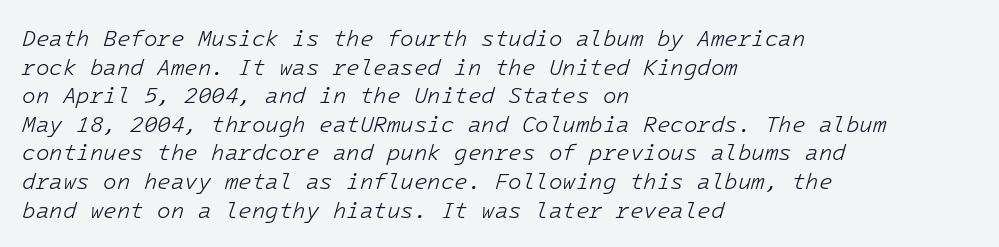
Q: Is the text bold? A: No.
Q: Is the text italic (slanted)? A: Yes, it leans right by about 16 degrees.
Q: Is the text underlined? A: No.
Q: How is the paragraph aligned? A: Left-aligned.
Q: Is the spacing between letters normal or unusually wide? A: Normal.
Q: Is the spacing between lines tight, normal or loose? A: Normal.
